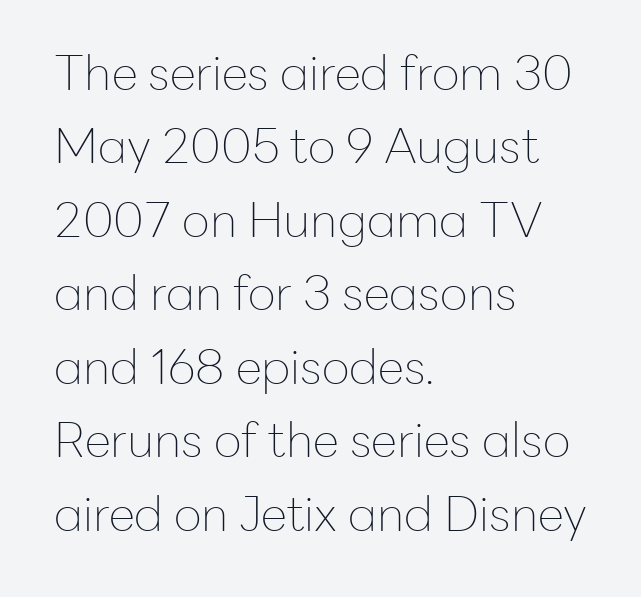
Q: Is the text bold? A: No.
Q: Is the text italic (slanted)? A: No, it is upright.
Q: Is the typeface a serif or a sans-serif typeface? A: Sans-serif.
Q: Is the text underlined? A: No.
Q: How is the paragraph aligned? A: Left-aligned.
Q: Is the spacing between letters normal or unusually wide? A: Normal.
Q: Is the spacing between lines tight, normal or loose? A: Normal.
Q: Width (condensed, normal, or wide)? A: Normal.
Q: Stroke contrast? A: Low.
Q: x-height? A: Medium.
Q: Monospaced? A: No.
